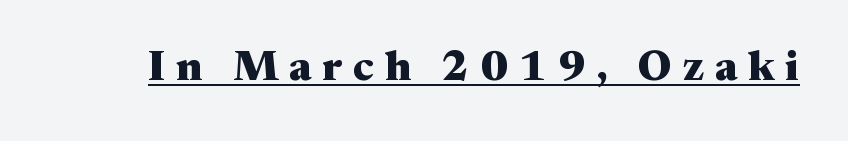
{"serif": "yes", "italic": "no", "bold": "yes", "weight": "heavy", "width": "wide", "stroke_contrast": "medium", "x_height": "medium", "monospaced": "no", "underline": "yes", "letter_spacing": "wide", "letter_spacing_em": 0.26, "glyph_px": 42}
